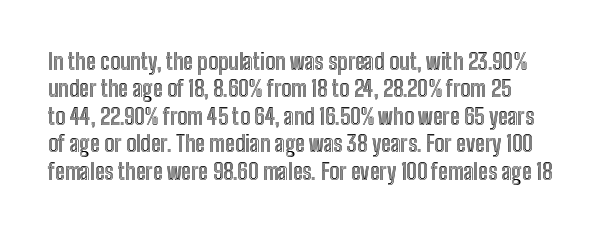
The image shows 22 px text type, upright; set normal line spacing (1.25x), normal letter spacing, not underlined.
